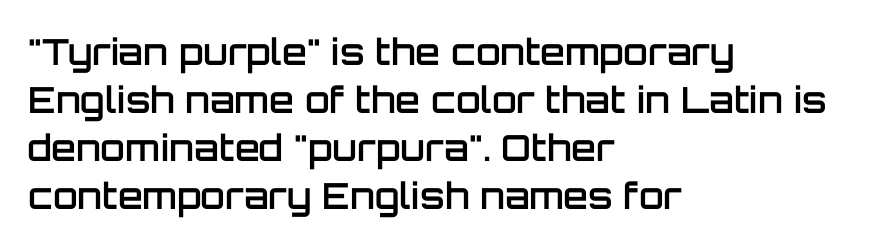
Q: Is the text bold? A: Semi-bold.
Q: Is the text italic (slanted)? A: No, it is upright.
Q: Is the typeface a serif or a sans-serif typeface? A: Sans-serif.
Q: Is the text underlined? A: No.
Q: How is the paragraph aligned? A: Left-aligned.
Q: Is the spacing between letters normal or unusually wide? A: Normal.
Q: Is the spacing between lines tight, normal or loose? A: Normal.
Q: Width (condensed, normal, or wide)? A: Normal.
Q: Stroke contrast? A: Low.
Q: x-height? A: Large.
Q: Monospaced? A: No.
